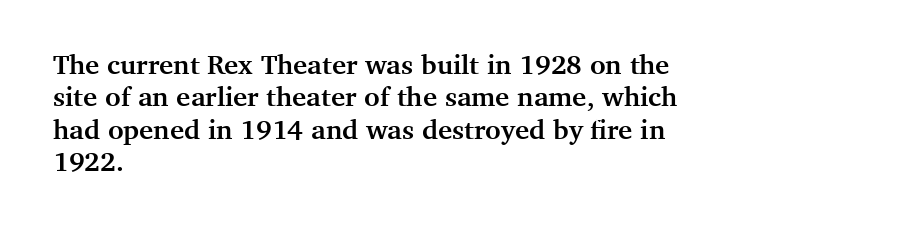
The space directly below the letters is spotless. Heavy-handed strokes throughout: this text is bold. If you drew a ruler down the left edge, every line would touch it. Italic: no, the glyphs are upright roman. Nobody touched the tracking dial on this one.
